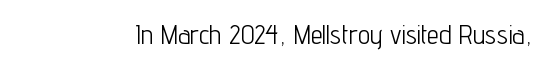
The image shows 27 px text type, upright; set normal letter spacing, not underlined.
